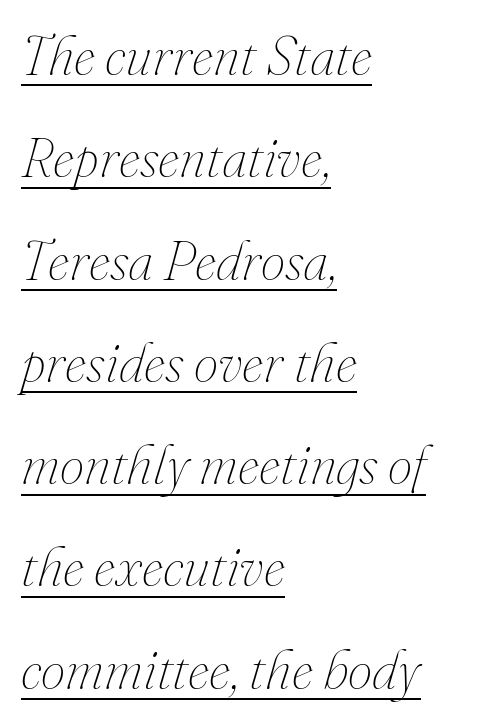
The image shows 55 px thin type, italic (leaning right); set left-aligned, line spacing 1.86x, normal letter spacing, underlined; medium stroke contrast and a small x-height.
